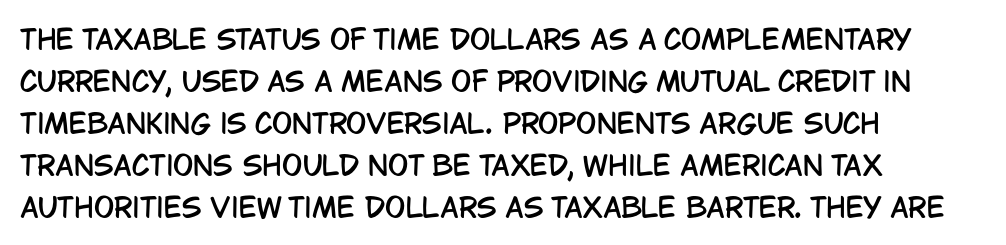
Q: Is the text italic (slanted)? A: No, it is upright.
Q: Is the text underlined? A: No.
Q: How is the paragraph aligned? A: Left-aligned.
Q: Is the spacing between letters normal or unusually wide? A: Normal.
Q: Is the spacing between lines tight, normal or loose? A: Normal.
